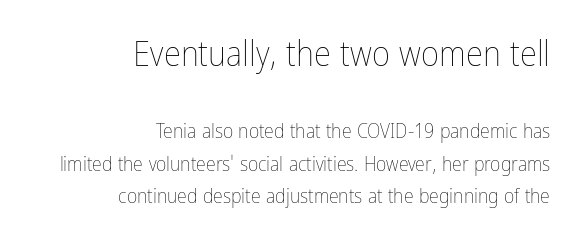
The image shows 35 px thin, condensed type, upright; set right-aligned, normal line spacing (1.61x), normal letter spacing, not underlined; the first (top) block is 1.75x larger; low stroke contrast and a medium x-height.
